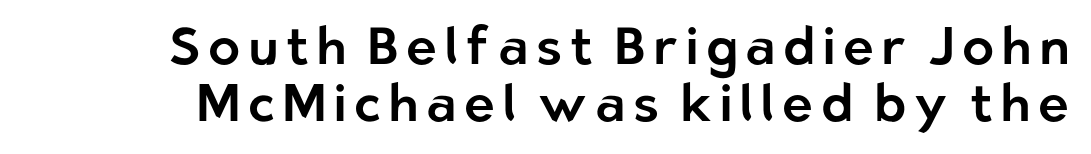
{"serif": "no", "italic": "no", "width": "normal", "stroke_contrast": "low", "x_height": "medium", "monospaced": "no", "underline": "no", "line_spacing": "tight", "line_spacing_ratio": 1.09, "glyph_px": 52}
